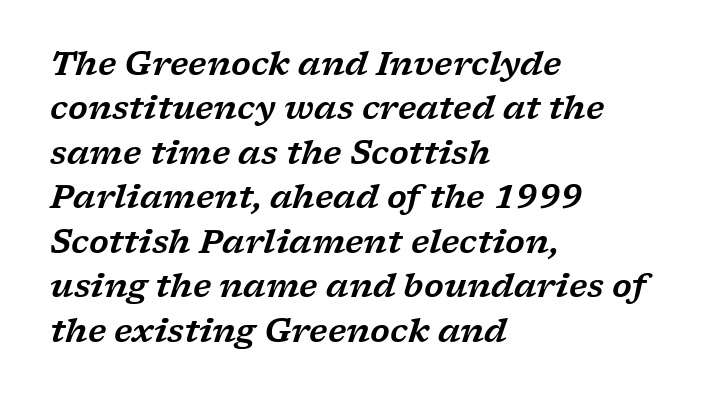
The image shows 32 px wide serif type, italic (leaning right); set left-aligned, normal line spacing (1.39x), normal letter spacing, not underlined; low stroke contrast and a medium x-height.
